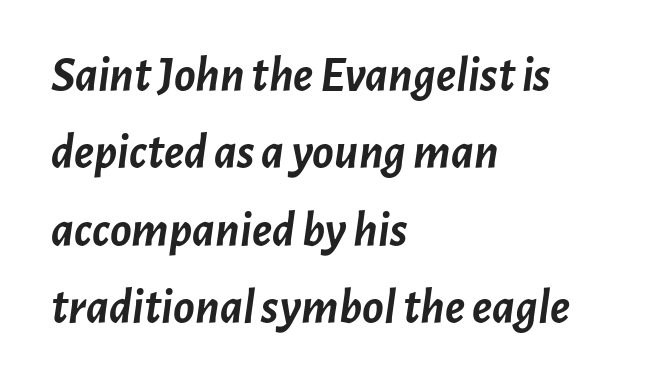
Q: Is the text bold? A: Yes.
Q: Is the text italic (slanted)? A: Yes, it leans right by about 7 degrees.
Q: Is the text underlined? A: No.
Q: How is the paragraph aligned? A: Left-aligned.
Q: Is the spacing between letters normal or unusually wide? A: Normal.
Q: Is the spacing between lines tight, normal or loose? A: Normal.
Q: Width (condensed, normal, or wide)? A: Normal.
Q: Stroke contrast? A: Low.
Q: x-height? A: Medium.
Q: Monospaced? A: No.
